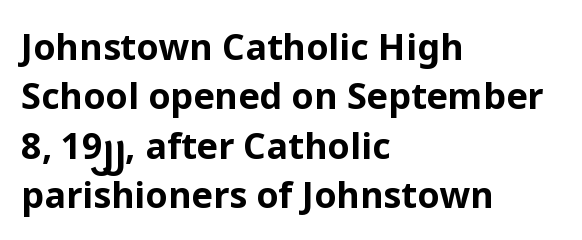
Vertical strokes here are truly vertical. Stroke thickness is high; the sample reads as a true bold. The typesetter chose a ragged-right arrangement here. Stroke terminals: plain, sans-serif.
